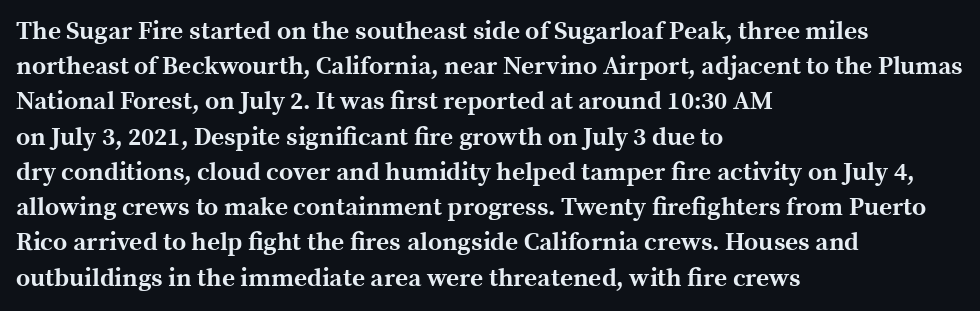
The image shows 25 px bold type, upright; set left-aligned, normal line spacing (1.41x), normal letter spacing, not underlined.
